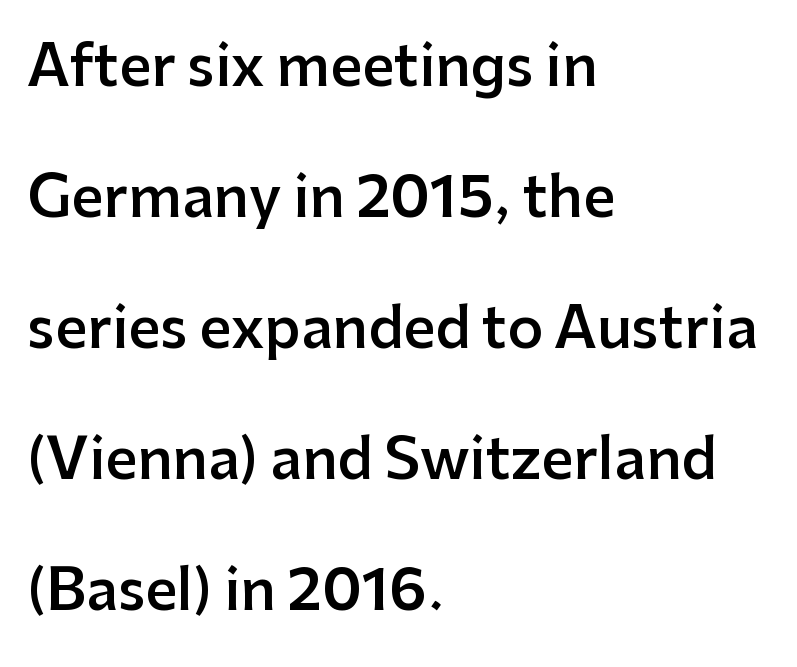
{"serif": "no", "italic": "no", "bold": "semi", "weight": "semibold", "width": "normal", "stroke_contrast": "low", "x_height": "medium", "monospaced": "no", "underline": "no", "align": "left", "line_spacing": "loose", "line_spacing_ratio": 2.34, "letter_spacing": "normal", "letter_spacing_em": 0.0, "glyph_px": 56}
